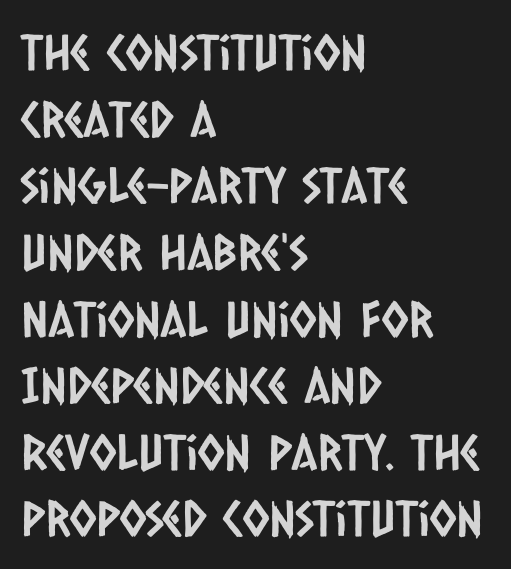
Q: Is the typeface a serif or a sans-serif typeface? A: Sans-serif.
Q: Is the text underlined? A: No.
Q: How is the paragraph aligned? A: Left-aligned.
Q: Is the spacing between letters normal or unusually wide? A: Normal.
Q: Is the spacing between lines tight, normal or loose? A: Normal.
Q: Width (condensed, normal, or wide)? A: Condensed.
Q: Stroke contrast? A: Low.
Q: x-height? A: Large.
Q: Monospaced? A: No.
